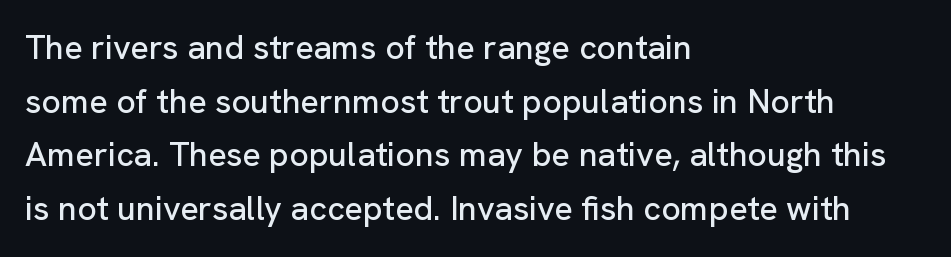
Looks like regular typesetting: each glyph gets only the width it needs. It's the straight-up-and-down kind of type. The passage shown has conventional tracking throughout. The space between consecutive lines is moderate.
